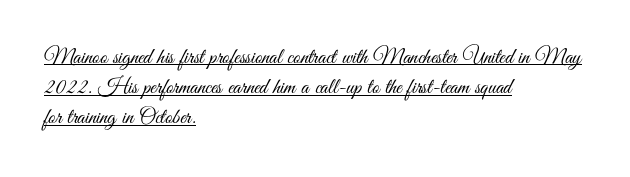
Q: Is the text bold? A: No.
Q: Is the text italic (slanted)? A: Yes.
Q: Is the text underlined? A: Yes.
Q: How is the paragraph aligned? A: Left-aligned.
Q: Is the spacing between letters normal or unusually wide? A: Normal.
Q: Is the spacing between lines tight, normal or loose? A: Normal.
